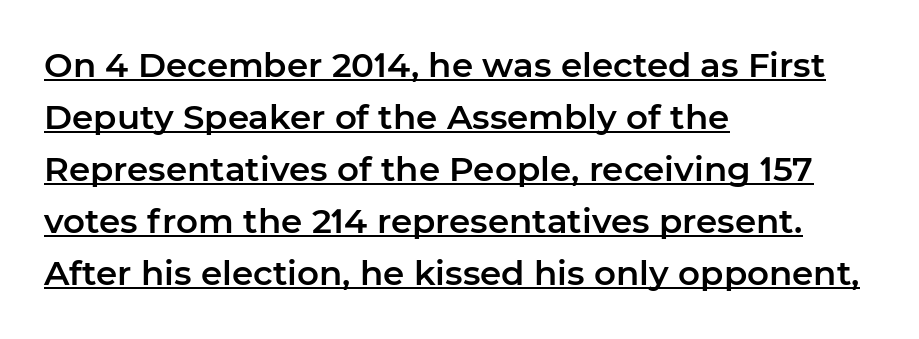
Looks like regular typesetting: each glyph gets only the width it needs. The lettering holds an erect, upright posture throughout. Line starts are locked; line ends wander. Unlike a traditional serif, this face leaves its strokes unadorned. These characters rest on top of a visible drawn line.
